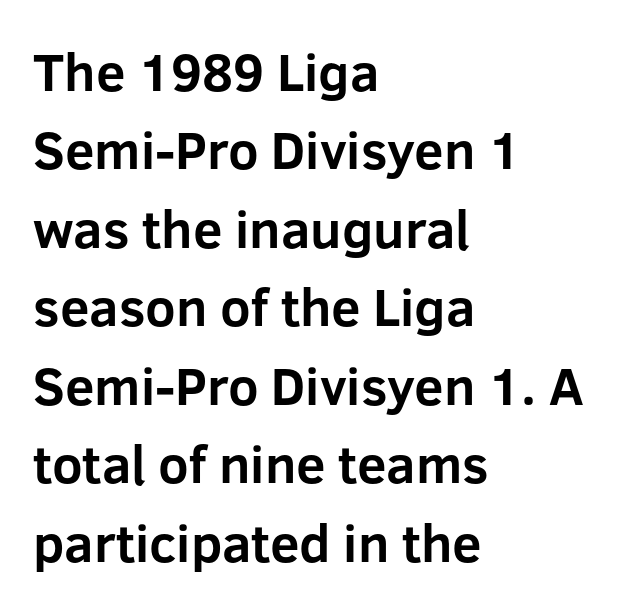
Note the varied advance widths — an 'i' is clearly narrower than an 'm'. The letters stand straight up with perfectly vertical stems. Short note: letters normally spaced. The rendering uses a moderate line-height, typical for paragraphs.
